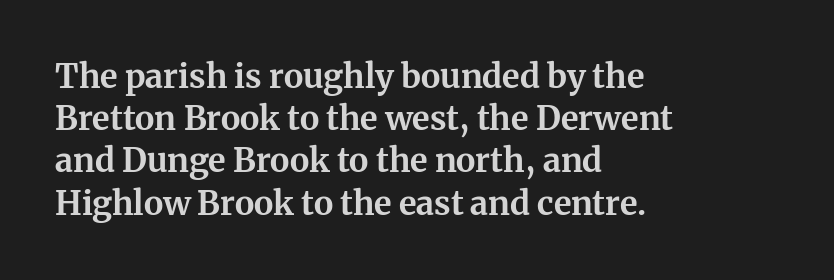
Q: Is the text bold? A: Yes.
Q: Is the text italic (slanted)? A: No, it is upright.
Q: Is the typeface a serif or a sans-serif typeface? A: Serif.
Q: Is the text underlined? A: No.
Q: How is the paragraph aligned? A: Left-aligned.
Q: Is the spacing between letters normal or unusually wide? A: Normal.
Q: Is the spacing between lines tight, normal or loose? A: Normal.
Q: Width (condensed, normal, or wide)? A: Normal.
Q: Stroke contrast? A: Medium.
Q: x-height? A: Medium.
Q: Monospaced? A: No.
